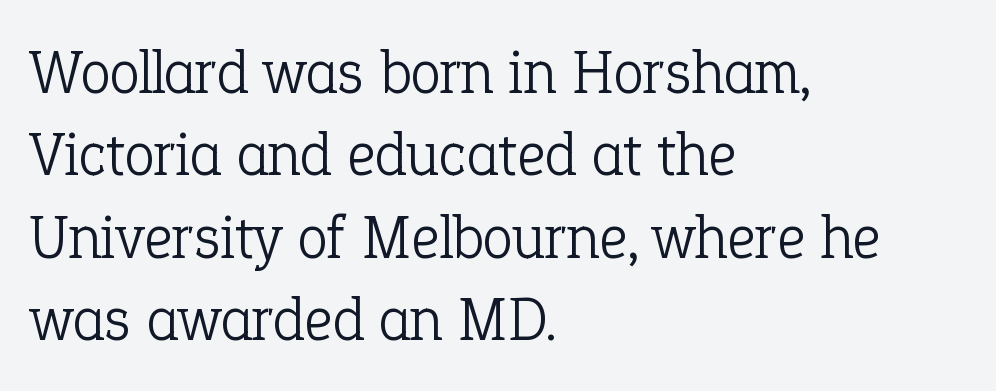
Looks like regular typesetting: each glyph gets only the width it needs. Small tapered or slab feet sit at the stroke ends, so this counts as serif. The lettering holds an erect, upright posture throughout. Underlining? Definitely not there.
